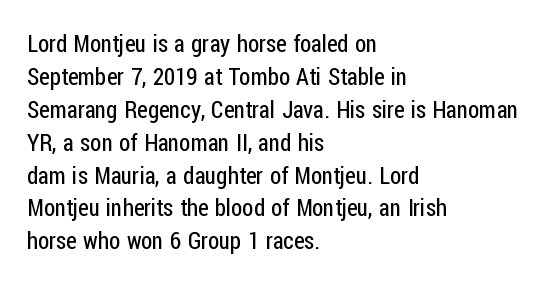
Honestly, the row spacing looks completely unremarkable. Caption: face not bold, strokes unweighted. Posture: vertical. This rendering features lettering with no underline. The setting favours the left margin, as ordinary paragraphs usually do.
